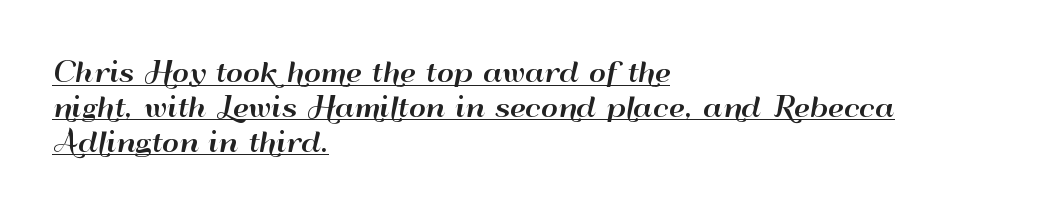
The image shows 26 px text type; set left-aligned, normal line spacing (1.34x), normal letter spacing, underlined.
